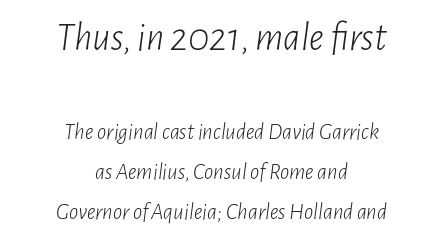
Q: Is the text bold? A: No.
Q: Is the text italic (slanted)? A: Yes, it leans right by about 7 degrees.
Q: Is the text underlined? A: No.
Q: How is the paragraph aligned? A: Centered.
Q: Is the spacing between letters normal or unusually wide? A: Normal.
Q: Which block of text is set in a larger size, the first (top) or the second (bottom)? A: The first (top) one.
Q: Width (condensed, normal, or wide)? A: Condensed.
Q: Stroke contrast? A: Low.
Q: x-height? A: Medium.
Q: Monospaced? A: No.
